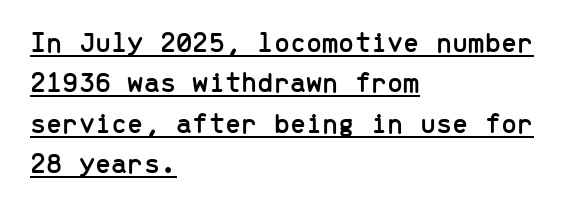
Q: Is the text italic (slanted)? A: No, it is upright.
Q: Is the typeface a serif or a sans-serif typeface? A: Sans-serif.
Q: Is the text underlined? A: Yes.
Q: How is the paragraph aligned? A: Left-aligned.
Q: Is the spacing between letters normal or unusually wide? A: Normal.
Q: Is the spacing between lines tight, normal or loose? A: Normal.
Q: Width (condensed, normal, or wide)? A: Normal.
Q: Stroke contrast? A: Low.
Q: x-height? A: Medium.
Q: Monospaced? A: Yes.
